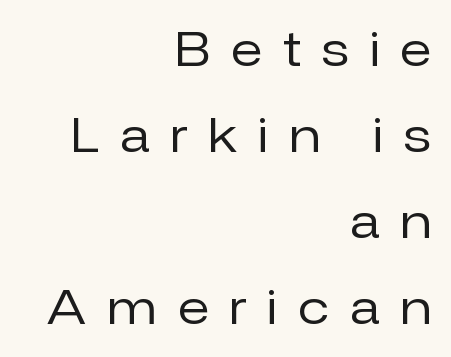
Q: Is the text bold? A: No.
Q: Is the text italic (slanted)? A: No, it is upright.
Q: Is the typeface a serif or a sans-serif typeface? A: Sans-serif.
Q: Is the text underlined? A: No.
Q: How is the paragraph aligned? A: Right-aligned.
Q: Is the spacing between letters normal or unusually wide? A: Unusually wide.
Q: Width (condensed, normal, or wide)? A: Normal.
Q: Stroke contrast? A: Low.
Q: x-height? A: Medium.
Q: Monospaced? A: No.
